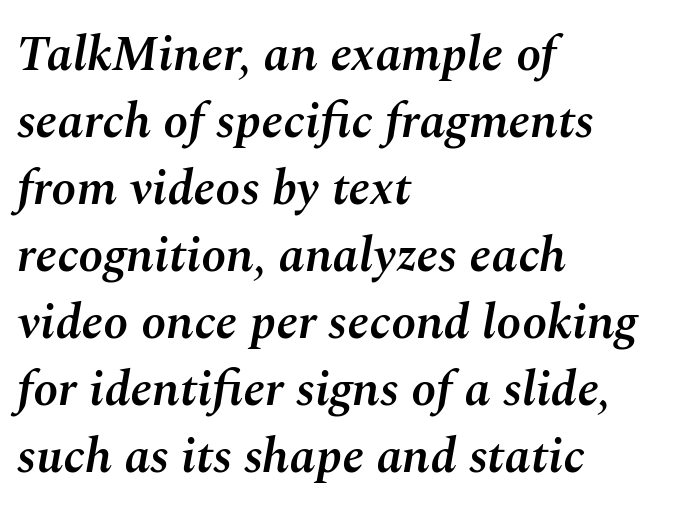
Every row of glyphs begins at an identical x-position on the left. The rows are spaced the way most documents space them. The string is rendered with underlining switched off. The typesetting leans somewhat heavy: a semibold.
